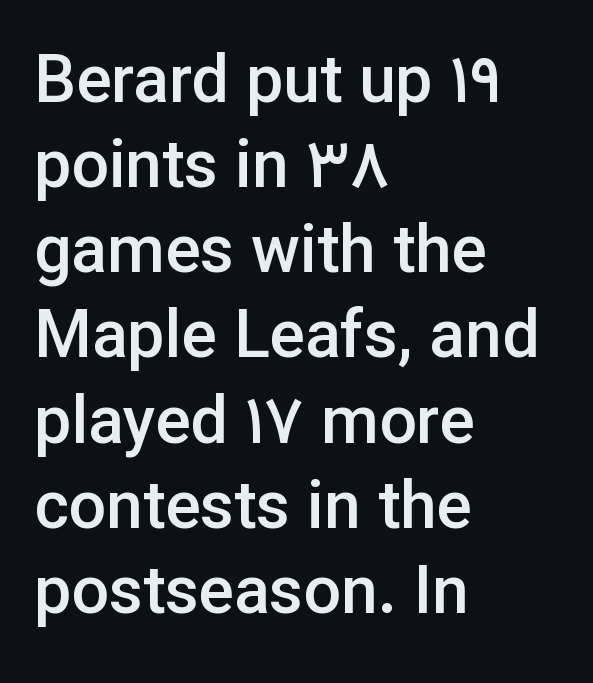
The image shows 66 px semibold sans-serif type, upright; set left-aligned, normal line spacing (1.29x), normal letter spacing, not underlined; low stroke contrast and a medium x-height.
